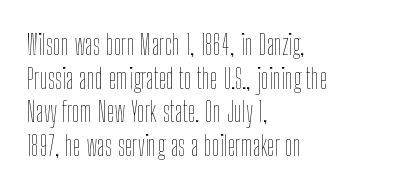
The image shows 28 px thin, condensed type, upright; set left-aligned, line spacing 1.2x, normal letter spacing, not underlined; low stroke contrast and a medium x-height.
